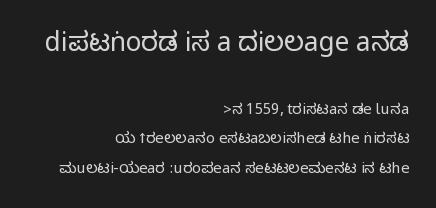
The image shows 26 px text type, upright; set right-aligned, loose line spacing (1.99x), normal letter spacing, not underlined; the first (top) block is 1.73x larger.
